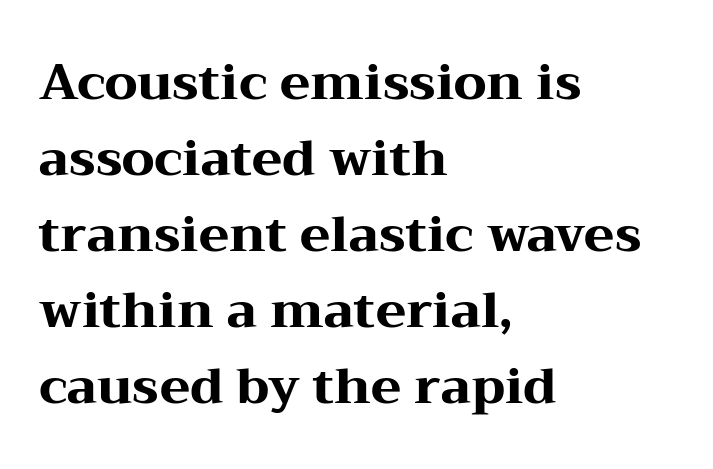
The type is set solid horizontally, with unmodified tracking. A typesetter would label this face a serif. Short and long lines alike share a common starting point at left. Is the type bold? Yes — the strokes are clearly thick and heavy. The passage shown is typed in a proportional face where columns would drift.
